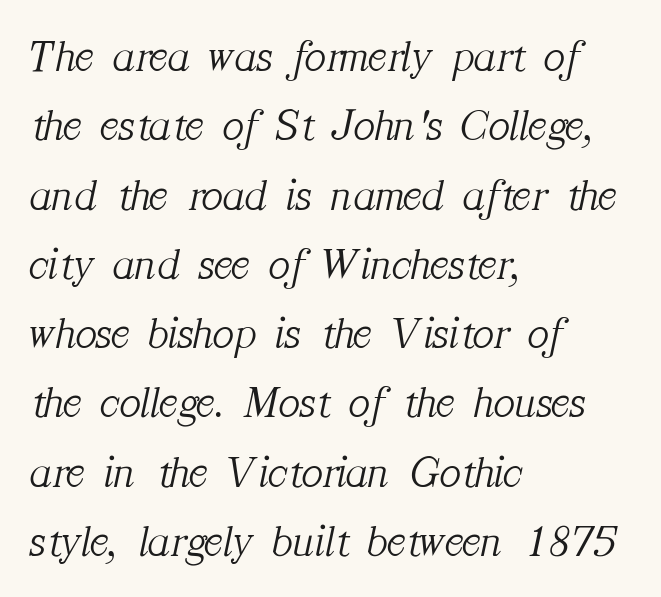
The image shows 45 px light serif type, italic (leaning right); set left-aligned, normal line spacing (1.54x), normal letter spacing, not underlined; medium stroke contrast and a medium x-height.
